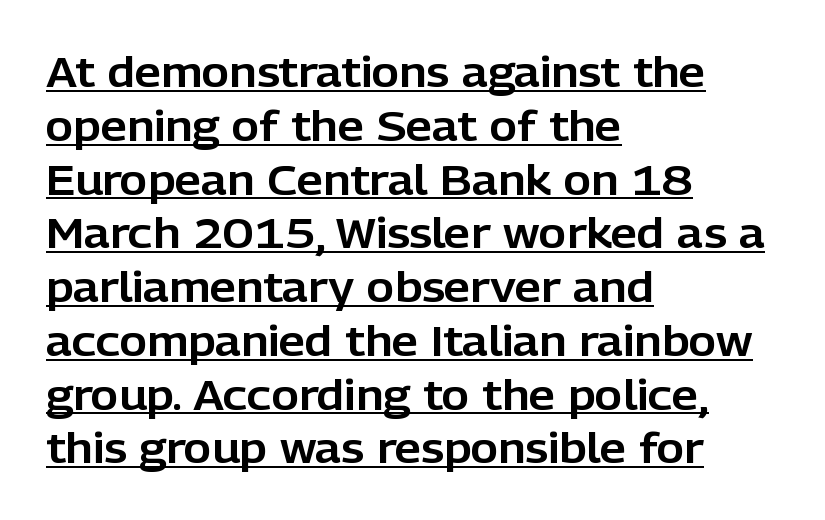
Q: Is the text italic (slanted)? A: No, it is upright.
Q: Is the typeface a serif or a sans-serif typeface? A: Sans-serif.
Q: Is the text underlined? A: Yes.
Q: How is the paragraph aligned? A: Left-aligned.
Q: Is the spacing between letters normal or unusually wide? A: Normal.
Q: Is the spacing between lines tight, normal or loose? A: Normal.
Q: Width (condensed, normal, or wide)? A: Normal.
Q: Stroke contrast? A: Low.
Q: x-height? A: Medium.
Q: Monospaced? A: No.
